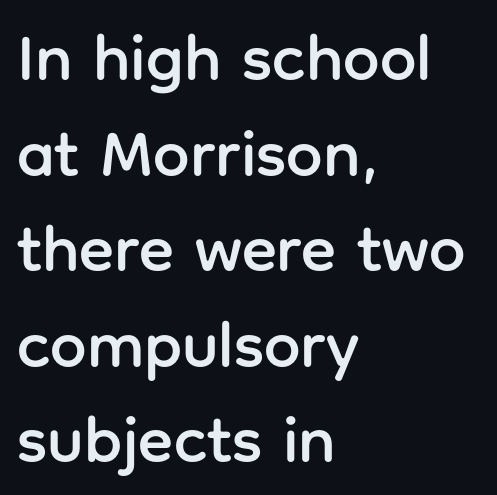
Q: Is the text italic (slanted)? A: No, it is upright.
Q: Is the typeface a serif or a sans-serif typeface? A: Sans-serif.
Q: Is the text underlined? A: No.
Q: How is the paragraph aligned? A: Left-aligned.
Q: Is the spacing between letters normal or unusually wide? A: Normal.
Q: Is the spacing between lines tight, normal or loose? A: Normal.
Q: Width (condensed, normal, or wide)? A: Normal.
Q: Stroke contrast? A: Low.
Q: x-height? A: Medium.
Q: Monospaced? A: No.
